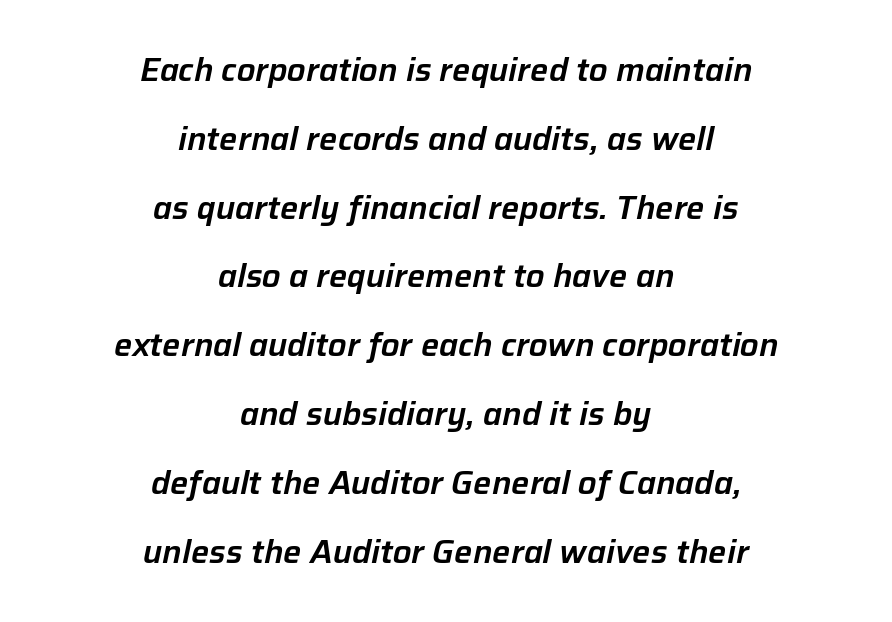
The image shows 32 px text type, italic (leaning right); set centered, loose line spacing (2.15x), normal letter spacing, not underlined; low stroke contrast and a medium x-height.
